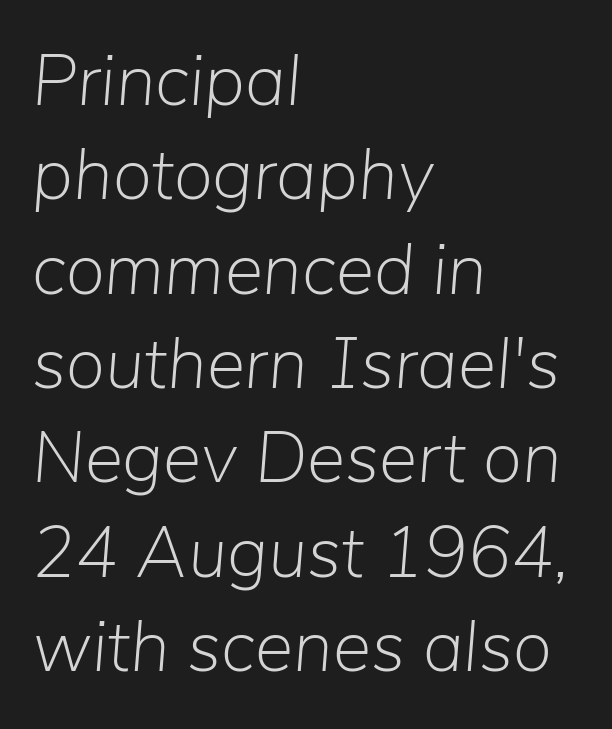
{"italic": "yes", "lean": "right", "slant_degrees": 5, "bold": "no", "weight": "light", "width": "normal", "stroke_contrast": "low", "x_height": "medium", "monospaced": "no", "underline": "no", "align": "left", "line_spacing": "normal", "line_spacing_ratio": 1.31, "letter_spacing": "normal", "letter_spacing_em": 0.0, "glyph_px": 72}
